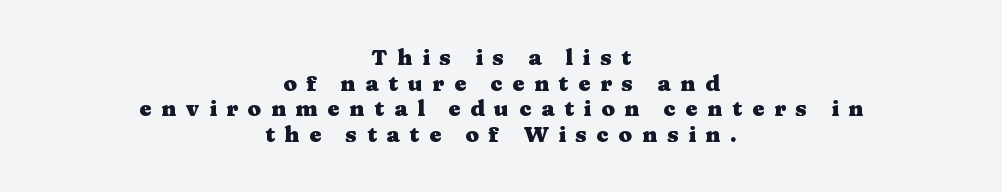
{"italic": "no", "bold": "yes", "underline": "no", "align": "center", "line_spacing_ratio": 1.17, "letter_spacing": "wide", "letter_spacing_em": 0.44, "glyph_px": 22}
